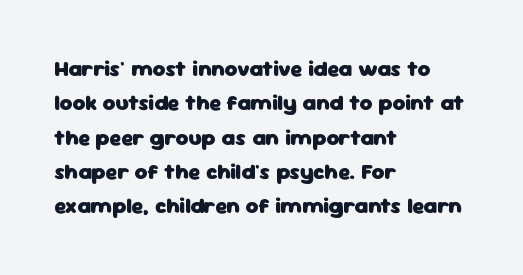
{"italic": "no", "bold": "yes", "underline": "no", "align": "left", "line_spacing": "normal", "line_spacing_ratio": 1.56, "letter_spacing": "normal", "letter_spacing_em": 0.0, "glyph_px": 22}
